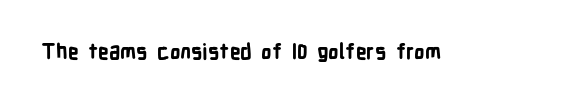
{"italic": "no", "bold": "yes", "underline": "no", "letter_spacing": "normal", "letter_spacing_em": 0.0, "glyph_px": 21}
